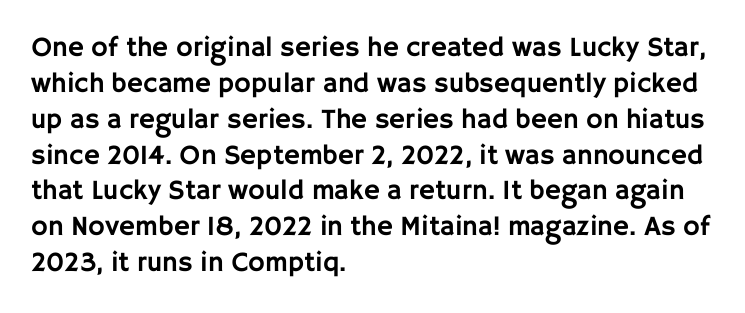
{"serif": "no", "italic": "no", "width": "normal", "stroke_contrast": "low", "x_height": "large", "monospaced": "no", "underline": "no", "align": "left", "line_spacing": "normal", "line_spacing_ratio": 1.28, "letter_spacing": "normal", "letter_spacing_em": 0.0, "glyph_px": 28}
